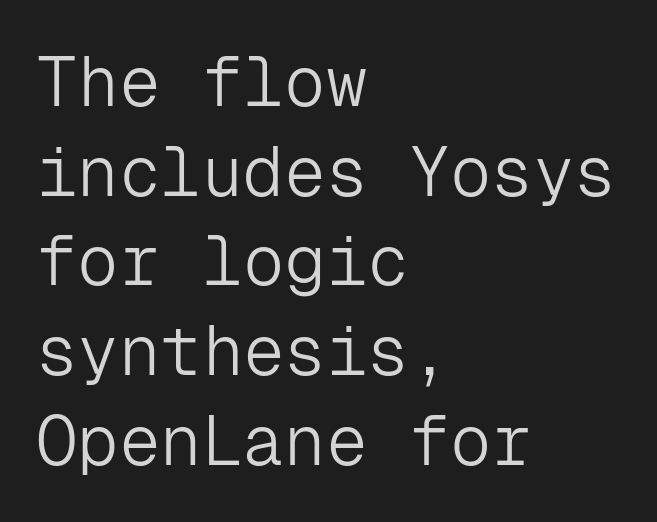
The image shows 69 px light sans-serif type, upright, monospaced; set left-aligned, normal line spacing (1.3x), normal letter spacing, not underlined; low stroke contrast and a medium x-height.
